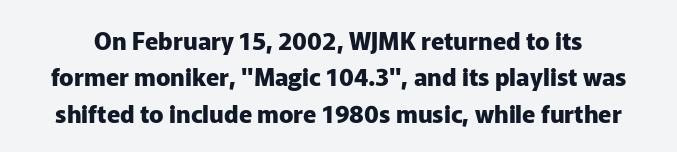
Q: Is the text bold? A: Yes.
Q: Is the text italic (slanted)? A: No, it is upright.
Q: Is the text underlined? A: No.
Q: Is the spacing between letters normal or unusually wide? A: Normal.
Q: Is the spacing between lines tight, normal or loose? A: Normal.
